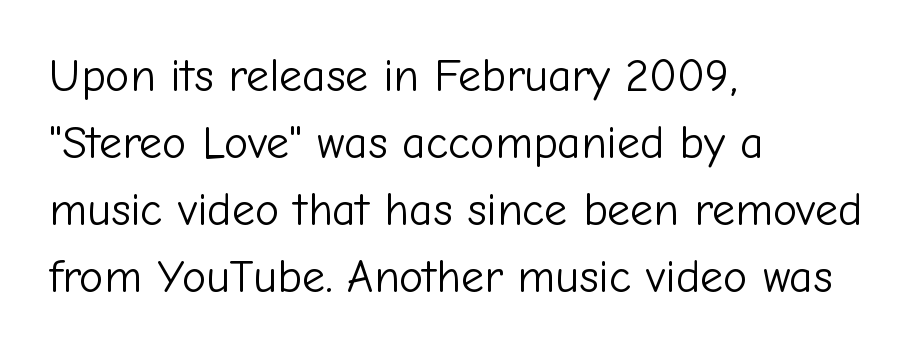
{"serif": "no", "italic": "no", "bold": "no", "weight": "light", "width": "normal", "stroke_contrast": "low", "x_height": "medium", "monospaced": "no", "underline": "no", "align": "left", "line_spacing": "normal", "line_spacing_ratio": 1.46, "letter_spacing": "normal", "letter_spacing_em": 0.0, "glyph_px": 46}
